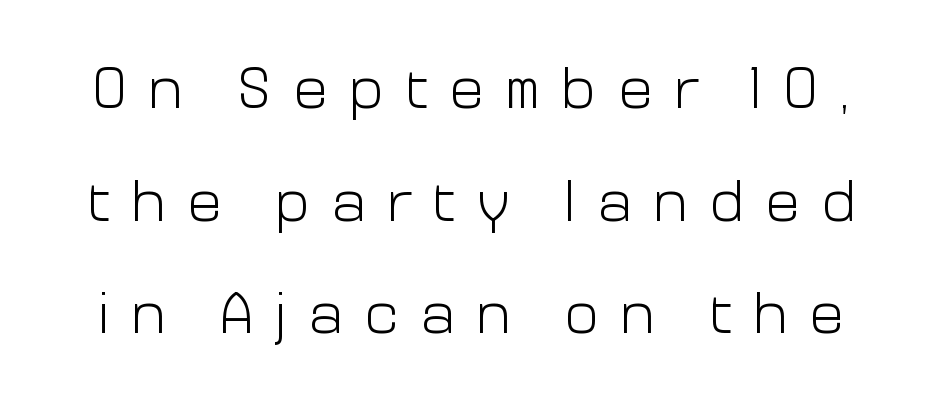
Q: Is the text bold? A: No.
Q: Is the text italic (slanted)? A: No, it is upright.
Q: Is the typeface a serif or a sans-serif typeface? A: Sans-serif.
Q: Is the text underlined? A: No.
Q: Is the spacing between letters normal or unusually wide? A: Unusually wide.
Q: Is the spacing between lines tight, normal or loose? A: Loose.
Q: Width (condensed, normal, or wide)? A: Normal.
Q: Stroke contrast? A: Low.
Q: x-height? A: Medium.
Q: Monospaced? A: No.
